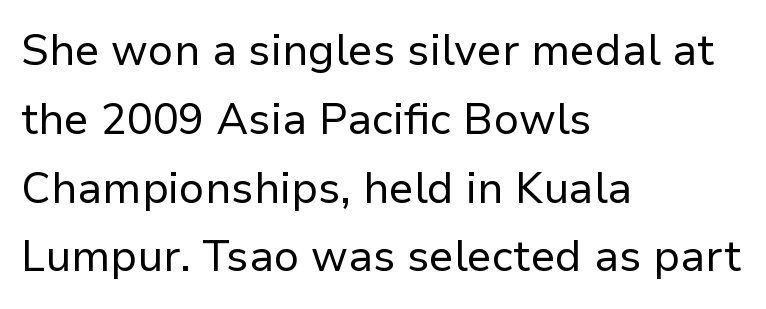
Q: Is the text bold? A: No.
Q: Is the text italic (slanted)? A: No, it is upright.
Q: Is the typeface a serif or a sans-serif typeface? A: Sans-serif.
Q: Is the text underlined? A: No.
Q: How is the paragraph aligned? A: Left-aligned.
Q: Is the spacing between letters normal or unusually wide? A: Normal.
Q: Is the spacing between lines tight, normal or loose? A: Normal.
Q: Width (condensed, normal, or wide)? A: Normal.
Q: Stroke contrast? A: Low.
Q: x-height? A: Medium.
Q: Monospaced? A: No.
